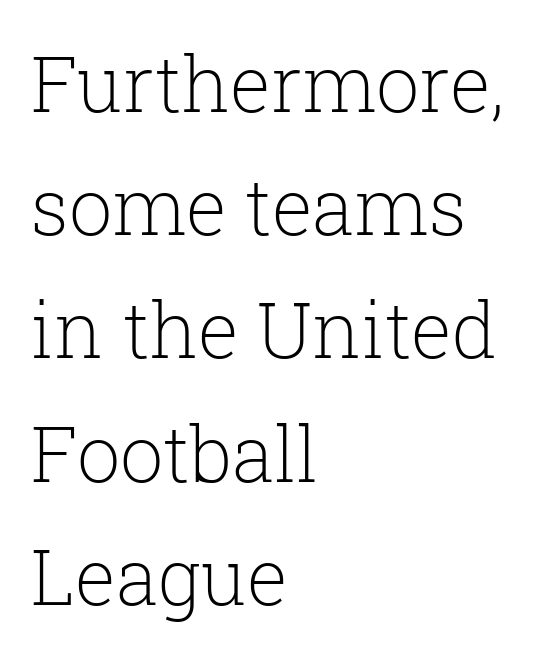
{"serif": "yes", "italic": "no", "bold": "no", "weight": "light", "width": "normal", "stroke_contrast": "low", "x_height": "medium", "monospaced": "no", "underline": "no", "align": "left", "line_spacing": "normal", "line_spacing_ratio": 1.6, "letter_spacing": "normal", "letter_spacing_em": 0.0, "glyph_px": 77}
